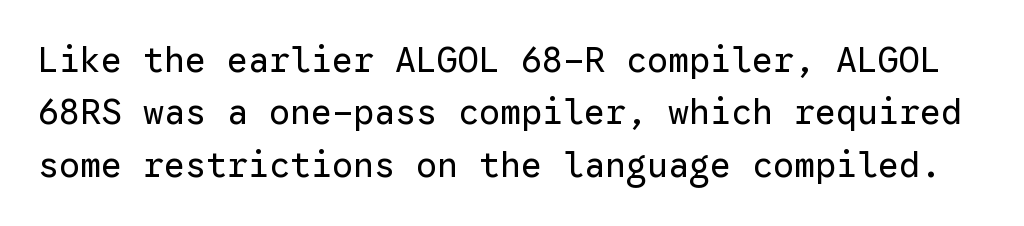
Q: Is the text bold? A: No.
Q: Is the text italic (slanted)? A: No, it is upright.
Q: Is the typeface a serif or a sans-serif typeface? A: Sans-serif.
Q: Is the text underlined? A: No.
Q: Is the spacing between letters normal or unusually wide? A: Normal.
Q: Is the spacing between lines tight, normal or loose? A: Normal.
Q: Width (condensed, normal, or wide)? A: Normal.
Q: Stroke contrast? A: Low.
Q: x-height? A: Medium.
Q: Monospaced? A: Yes.
